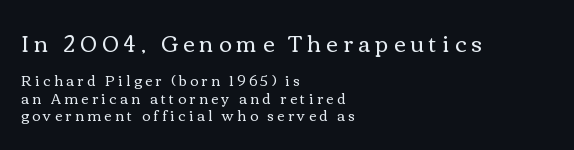
The letterforms stand isolated, each surrounded by extra space. No extra ink here — the face is not bold. Where is the straight margin? On the left. Top chunk: large. Bottom chunk: small. Normally led — the rows are evenly, conventionally spaced.
